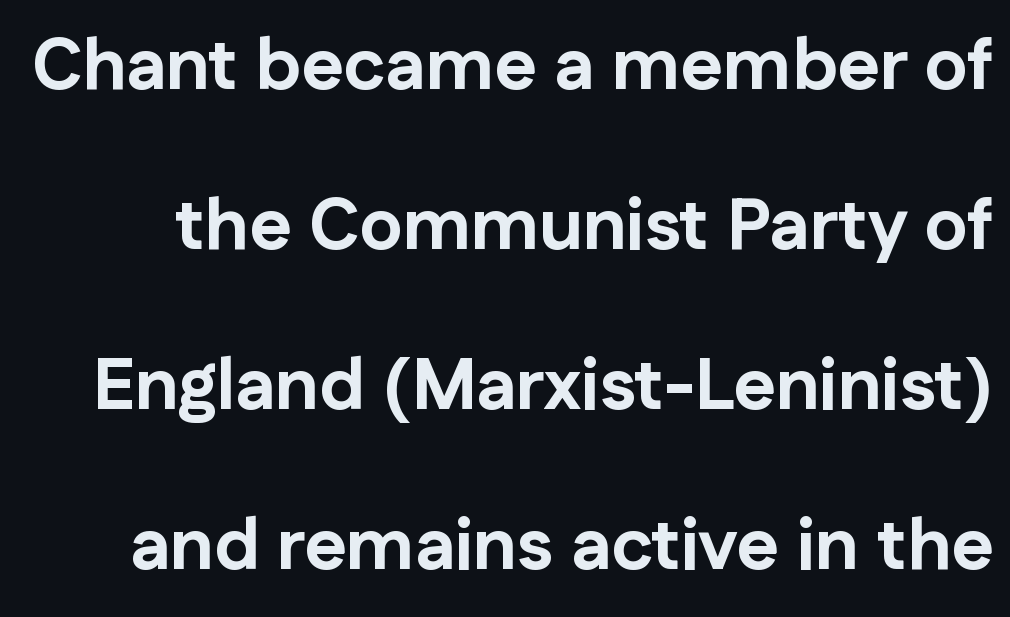
The image shows 72 px bold sans-serif type, upright; set loose line spacing (2.22x), normal letter spacing, not underlined; low stroke contrast and a medium x-height.
